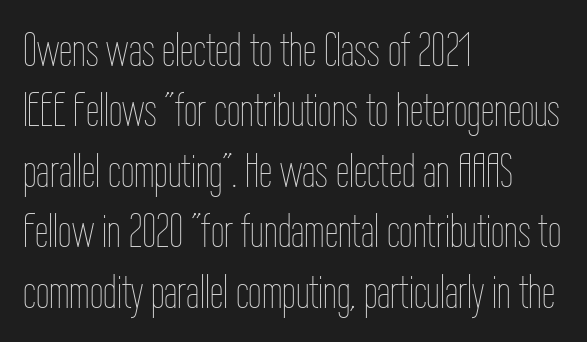
Reading down the block, your eye returns to a fixed left position each line. Vertical stems look standard width or narrower in stroke. The zone under the glyphs is completely vacant. There is no visible air inserted between adjacent glyphs. Horizontal bands of white between lines are of average thickness.
